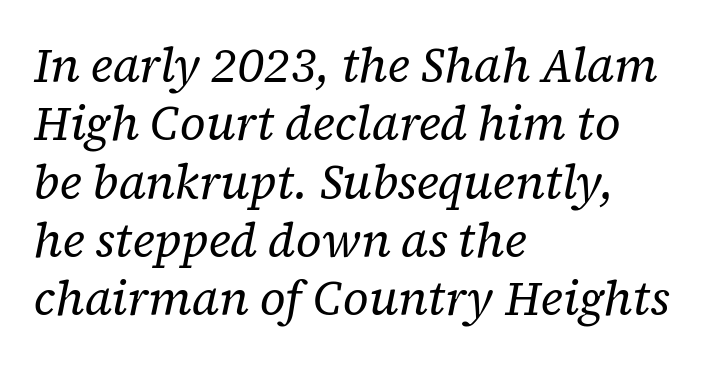
{"serif": "yes", "italic": "yes", "lean": "right", "slant_degrees": 12, "bold": "no", "weight": "regular", "width": "normal", "stroke_contrast": "low", "x_height": "medium", "monospaced": "no", "underline": "no", "align": "left", "line_spacing_ratio": 1.24, "letter_spacing": "normal", "letter_spacing_em": 0.0, "glyph_px": 47}
